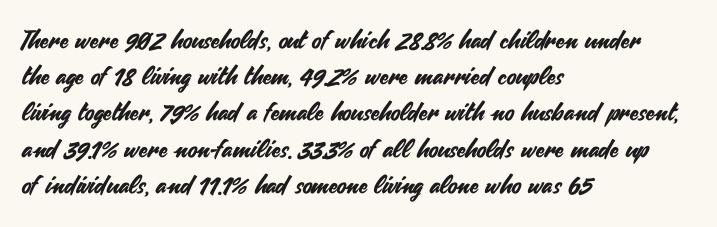
The image shows 25 px text type; set left-aligned, normal line spacing (1.45x), normal letter spacing, not underlined.
